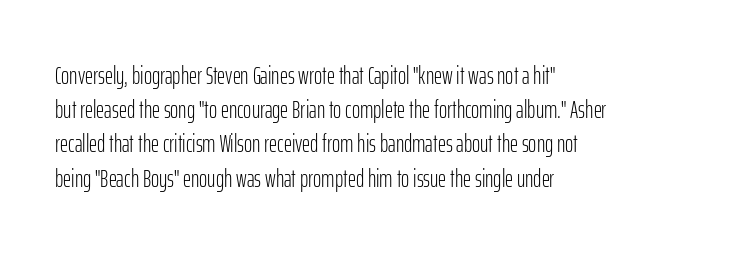
{"italic": "no", "bold": "no", "underline": "no", "align": "left", "line_spacing": "normal", "line_spacing_ratio": 1.37, "letter_spacing": "normal", "letter_spacing_em": 0.0, "glyph_px": 25}
